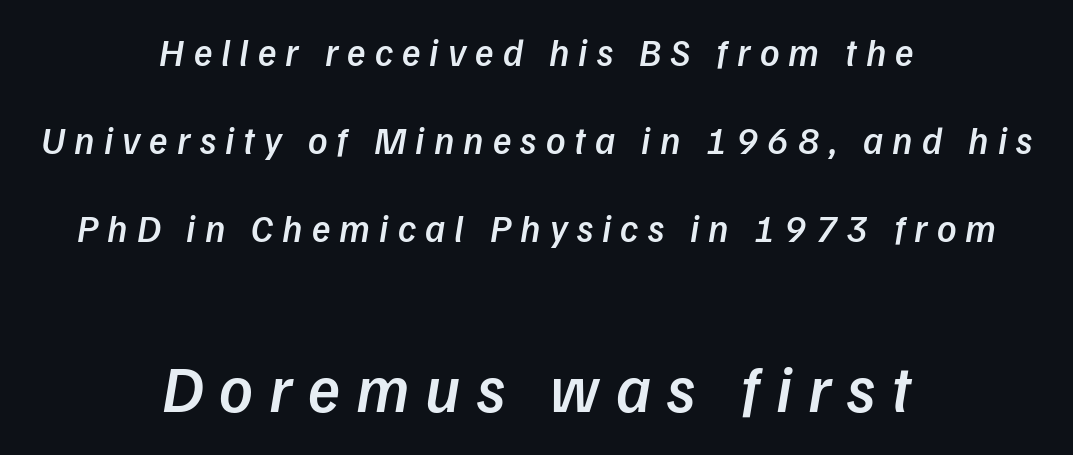
The image shows 66 px semibold type, italic (leaning right); set centered, loose line spacing (2.32x), unusually wide letter spacing (+0.24 em), not underlined; the second (bottom) block is 1.74x larger; low stroke contrast and a medium x-height.
